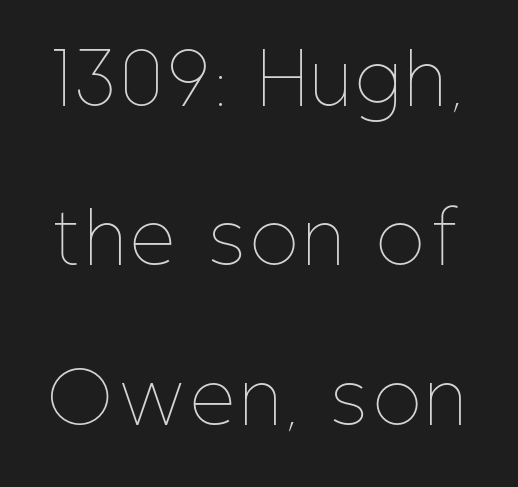
The image shows 69 px thin, condensed type, upright; set loose line spacing (2.31x), not underlined; low stroke contrast and a medium x-height.
